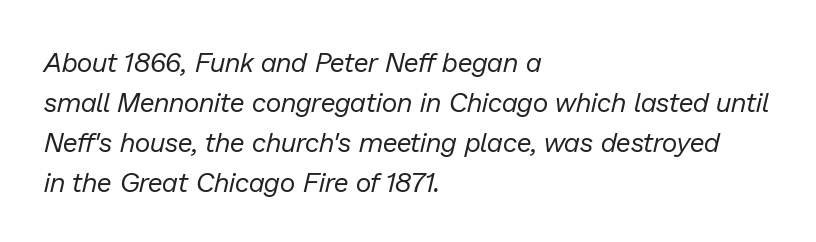
Q: Is the text bold? A: No.
Q: Is the text italic (slanted)? A: Yes, it leans right by about 13 degrees.
Q: Is the text underlined? A: No.
Q: How is the paragraph aligned? A: Left-aligned.
Q: Is the spacing between letters normal or unusually wide? A: Normal.
Q: Is the spacing between lines tight, normal or loose? A: Normal.
